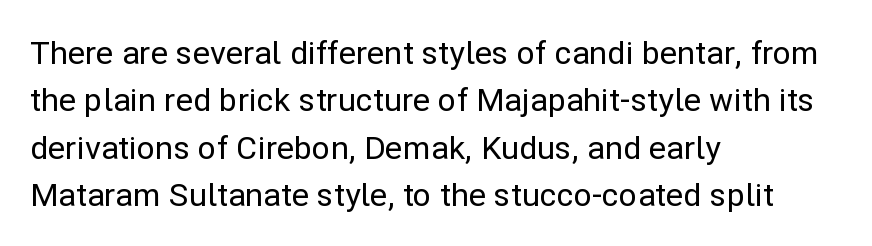
{"serif": "no", "italic": "no", "width": "normal", "stroke_contrast": "low", "x_height": "medium", "monospaced": "no", "underline": "no", "align": "left", "line_spacing": "normal", "line_spacing_ratio": 1.48, "letter_spacing": "normal", "letter_spacing_em": 0.0, "glyph_px": 32}
